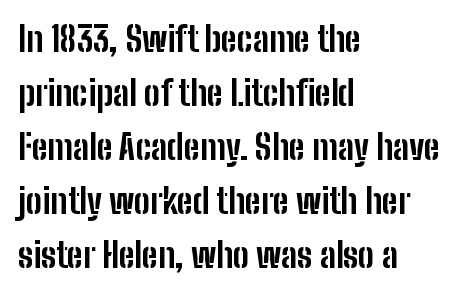
The image shows 34 px bold, condensed sans-serif type, upright; set left-aligned, normal line spacing (1.59x), normal letter spacing, not underlined; low stroke contrast and a medium x-height.
